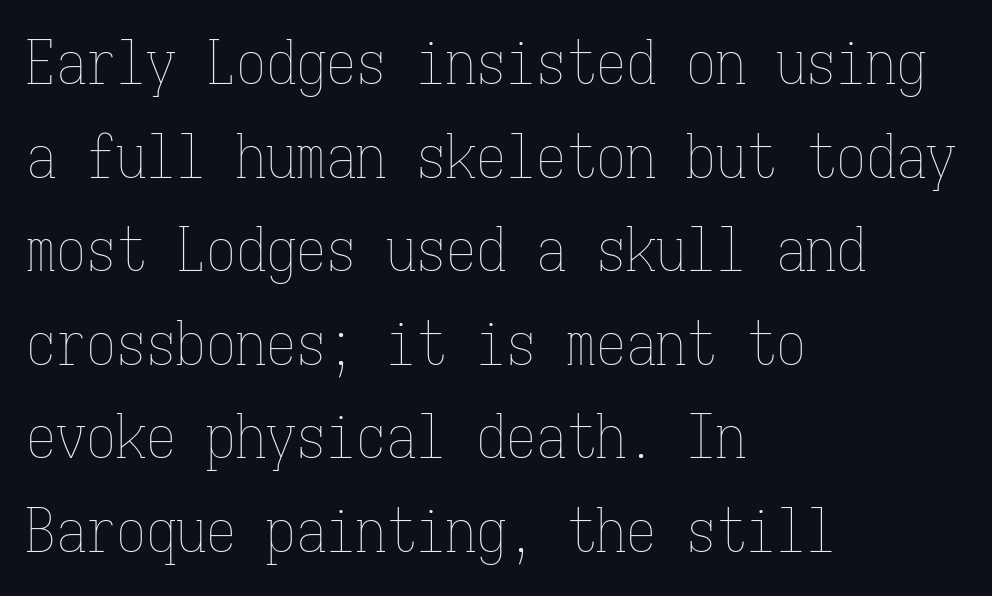
Q: Is the text bold? A: No.
Q: Is the text italic (slanted)? A: No, it is upright.
Q: Is the text underlined? A: No.
Q: How is the paragraph aligned? A: Left-aligned.
Q: Is the spacing between letters normal or unusually wide? A: Normal.
Q: Is the spacing between lines tight, normal or loose? A: Normal.
Q: Width (condensed, normal, or wide)? A: Condensed.
Q: Stroke contrast? A: Low.
Q: x-height? A: Medium.
Q: Monospaced? A: Yes.
